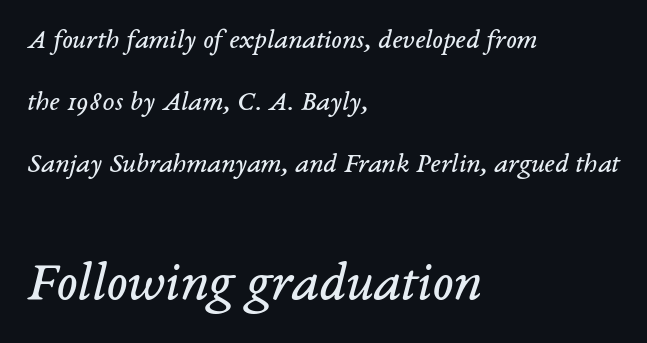
The image shows 56 px regular-weight serif type, italic (leaning right); set left-aligned, loose line spacing (2.22x), normal letter spacing, not underlined; the second (bottom) block is 2.0x larger; low stroke contrast and a medium x-height.
